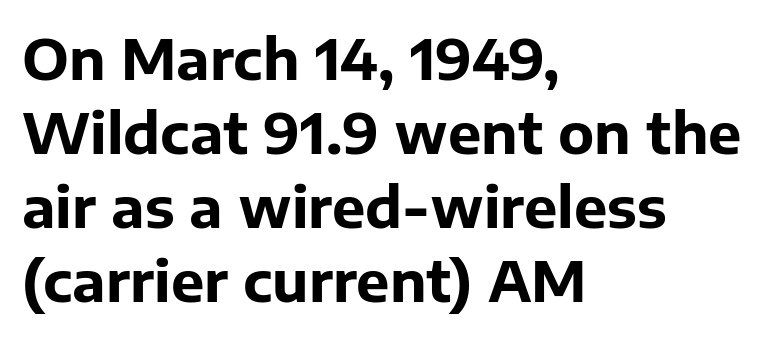
{"serif": "no", "italic": "no", "bold": "yes", "weight": "bold", "width": "normal", "stroke_contrast": "low", "x_height": "medium", "monospaced": "no", "underline": "no", "align": "left", "line_spacing": "normal", "line_spacing_ratio": 1.32, "letter_spacing": "normal", "letter_spacing_em": 0.0, "glyph_px": 56}
